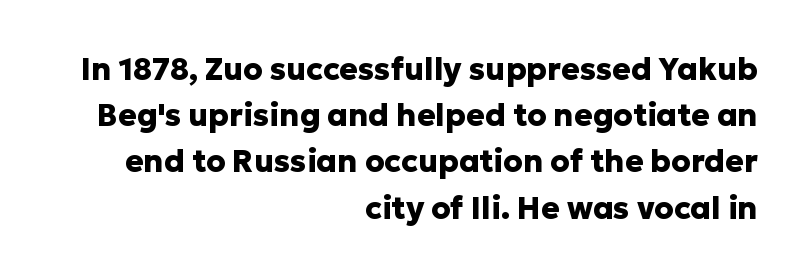
The image shows 31 px heavy sans-serif type, upright; set right-aligned, normal line spacing (1.49x), normal letter spacing, not underlined; low stroke contrast and a medium x-height.
